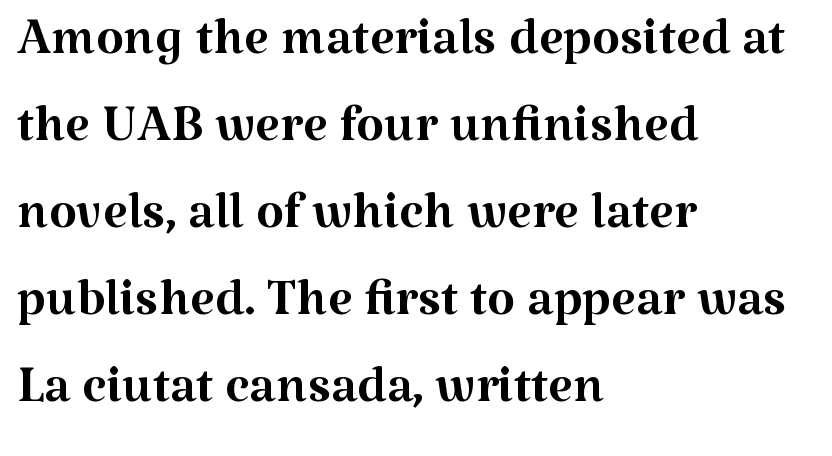
Horizontally, the lines are justified to the leading edge only. Type without underlining. Varying glyph widths throughout — classic text-font behaviour. Short note: letters normally spaced.
